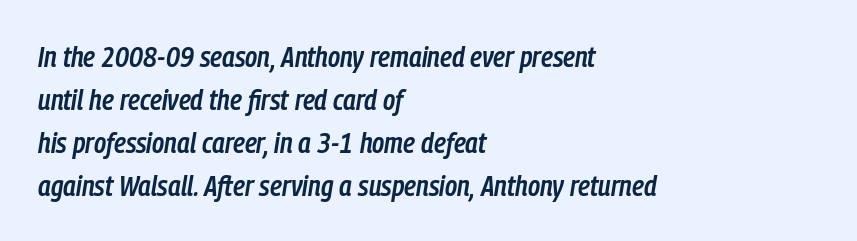
{"italic": "yes", "lean": "right", "slant_degrees": 9, "bold": "semi", "weight": "semibold", "width": "condensed", "stroke_contrast": "low", "x_height": "medium", "monospaced": "no", "underline": "no", "align": "left", "line_spacing": "normal", "line_spacing_ratio": 1.48, "letter_spacing": "normal", "letter_spacing_em": 0.0, "glyph_px": 29}
